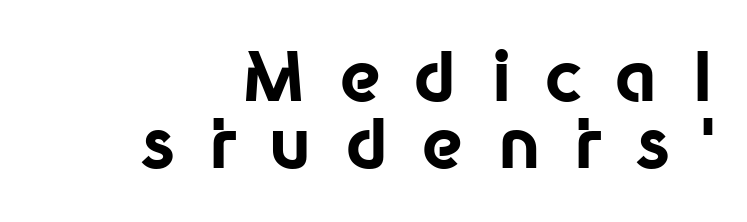
{"serif": "no", "italic": "no", "bold": "yes", "weight": "bold", "width": "normal", "stroke_contrast": "low", "x_height": "medium", "monospaced": "no", "underline": "no", "align": "right", "line_spacing": "tight", "line_spacing_ratio": 0.98, "letter_spacing": "wide", "letter_spacing_em": 0.49, "glyph_px": 68}
